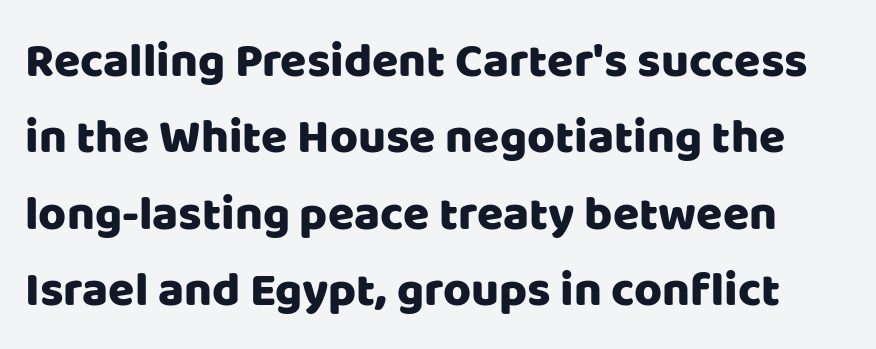
The strip under each line holds only bare page. Varying glyph widths throughout — classic text-font behaviour. Caption: standard tracking, unaltered. The lines sit at an ordinary, default distance from one another. Check where the strokes stop: nothing finishes them off — pure sans.
